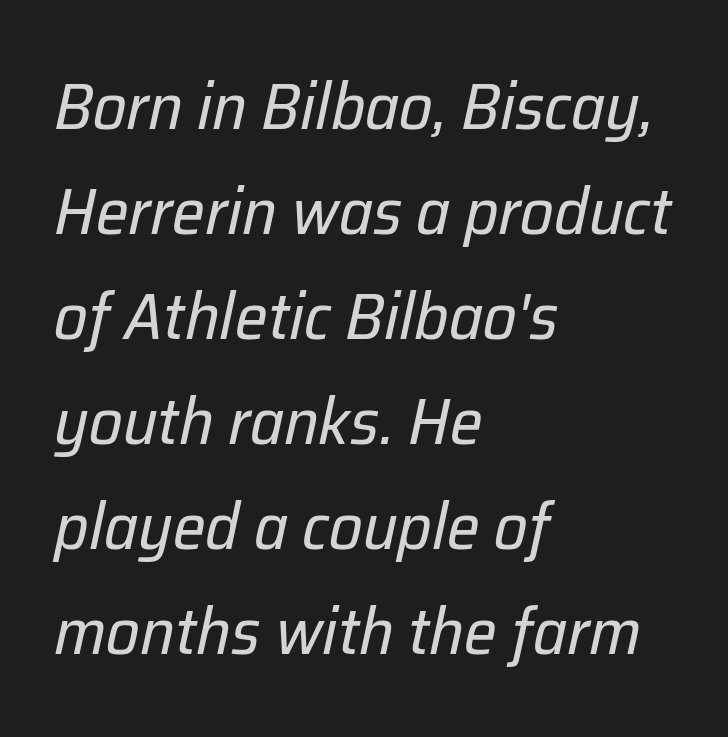
{"italic": "yes", "lean": "right", "slant_degrees": 12, "bold": "no", "weight": "regular", "width": "normal", "stroke_contrast": "low", "x_height": "medium", "monospaced": "no", "underline": "no", "align": "left", "line_spacing": "normal", "line_spacing_ratio": 1.59, "letter_spacing": "normal", "letter_spacing_em": 0.0, "glyph_px": 66}
